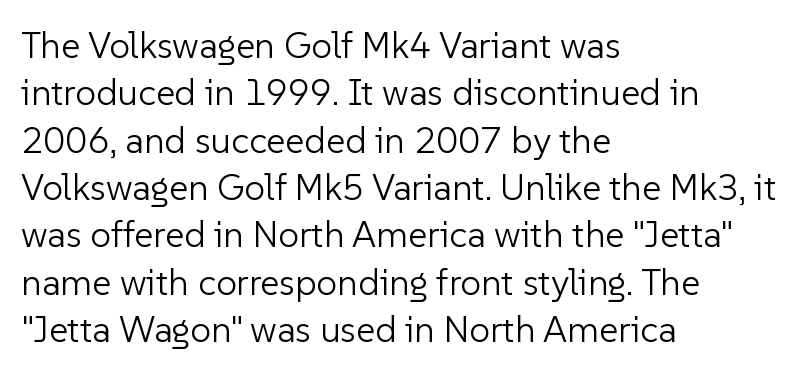
Q: Is the text bold? A: No.
Q: Is the text italic (slanted)? A: No, it is upright.
Q: Is the typeface a serif or a sans-serif typeface? A: Sans-serif.
Q: Is the text underlined? A: No.
Q: How is the paragraph aligned? A: Left-aligned.
Q: Is the spacing between letters normal or unusually wide? A: Normal.
Q: Is the spacing between lines tight, normal or loose? A: Normal.
Q: Width (condensed, normal, or wide)? A: Normal.
Q: Stroke contrast? A: Low.
Q: x-height? A: Medium.
Q: Monospaced? A: No.
